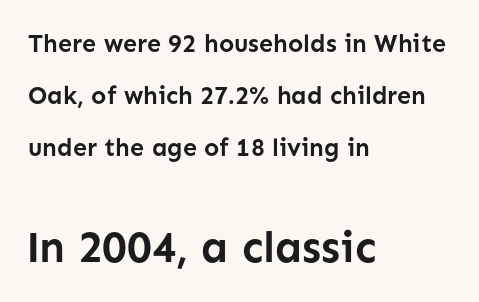
The image shows 44 px semibold sans-serif type, upright; set left-aligned, loose line spacing (2.09x), normal letter spacing, not underlined; the second (bottom) block is 1.76x larger; low stroke contrast and a medium x-height.
